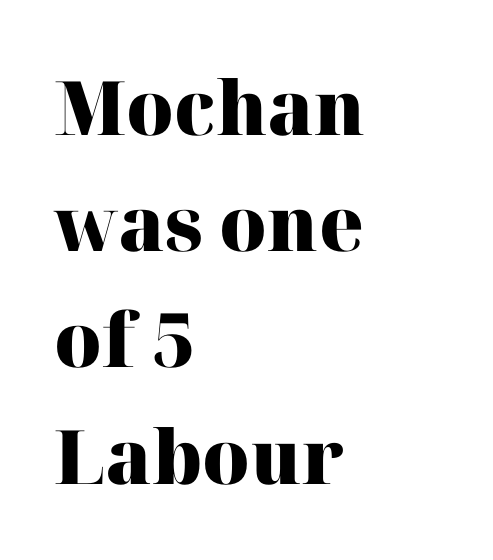
The image shows 75 px heavy serif type, upright; set left-aligned, normal line spacing (1.55x), normal letter spacing, not underlined; high stroke contrast and a medium x-height.
